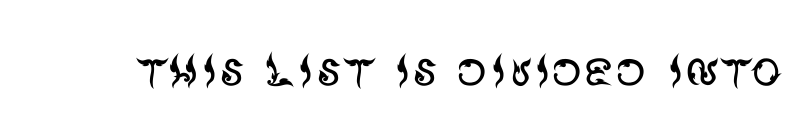
The image shows 61 px regular-weight sans-serif type, upright; set normal letter spacing, not underlined; medium stroke contrast and a large x-height.
